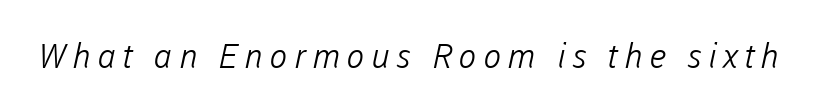
This rendering features lettering with no underline. Stroke terminals: plain, sans-serif. Stems here are at most as thick as an everyday book face. Note the varied advance widths — an 'i' is clearly narrower than an 'm'.
